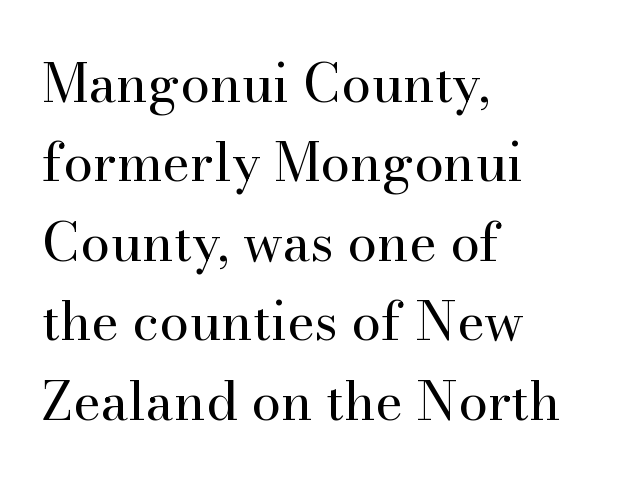
The image shows 53 px regular-weight serif type, upright; set left-aligned, normal line spacing (1.5x), normal letter spacing, not underlined; high stroke contrast and a small x-height.
